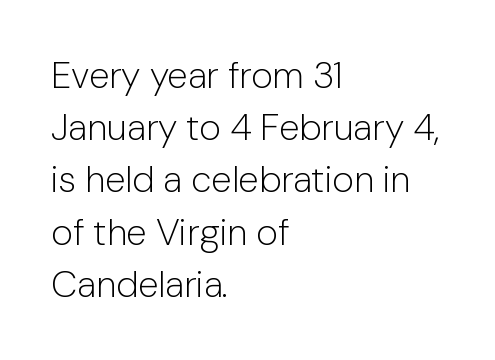
The image shows 37 px light sans-serif type, upright; set left-aligned, normal line spacing (1.41x), normal letter spacing, not underlined; low stroke contrast and a medium x-height.
